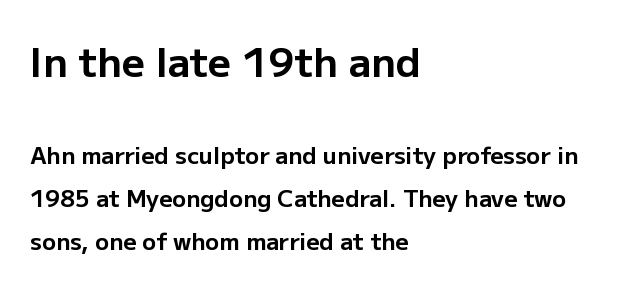
Type style note: lacks serifs. Varying glyph widths throughout — classic text-font behaviour. Only glyphs here, with clear space below each row. Rendered with straight, roman letterforms. Horizontal alignment here is leftward, the default for most running prose. A dark, heavy texture on the line: the type is bold.
